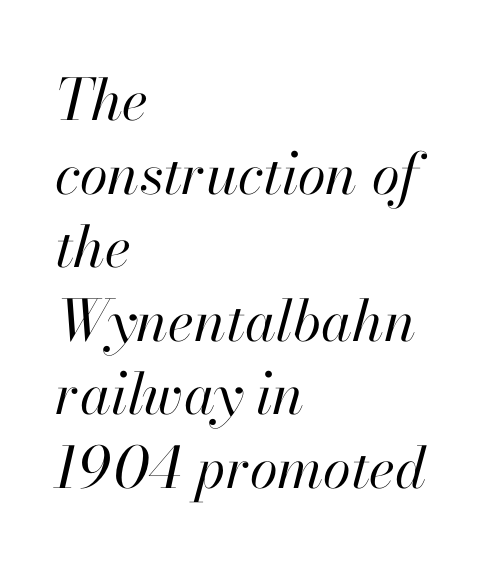
The image shows 57 px regular-weight type, italic (leaning right); set left-aligned, normal line spacing (1.29x), normal letter spacing, not underlined; high stroke contrast and a small x-height.
